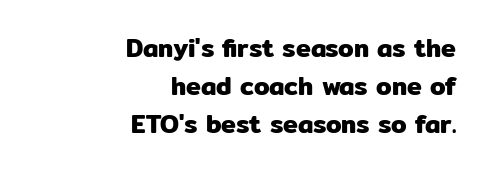
The image shows 25 px text type, upright; set right-aligned, normal line spacing (1.53x), normal letter spacing, not underlined.
